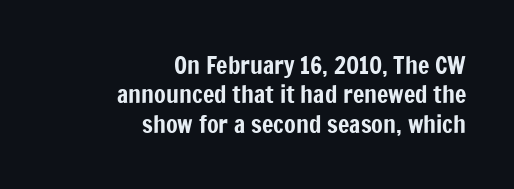
Rendered with straight, roman letterforms. Students, note that the glyphs here touch the page at normal intervals. Each row of text sits above clean, open space. Notice how the passage keeps a crisp vertical edge on the right only.
